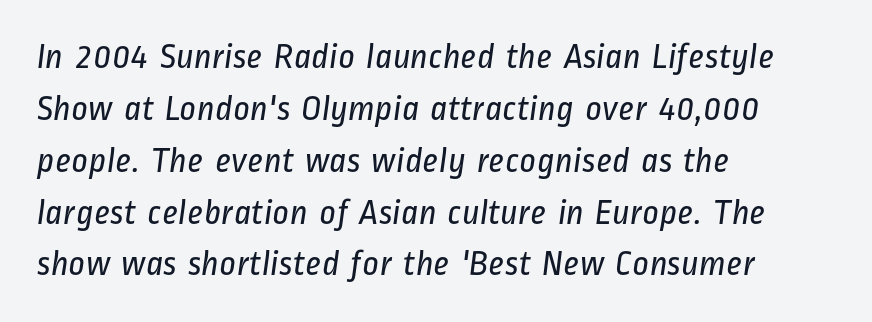
{"serif": "no", "bold": "no", "weight": "regular", "width": "condensed", "stroke_contrast": "low", "x_height": "medium", "monospaced": "no", "underline": "no", "align": "left", "line_spacing": "normal", "line_spacing_ratio": 1.44, "letter_spacing": "normal", "letter_spacing_em": 0.0, "glyph_px": 36}
